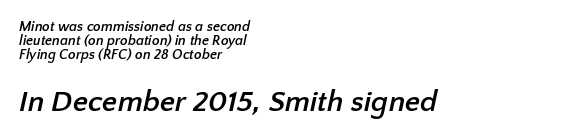
The image shows 30 px semibold sans-serif type; set left-aligned, tight line spacing (0.99x), normal letter spacing, not underlined; the second (bottom) block is 2.14x larger; low stroke contrast and a medium x-height.
